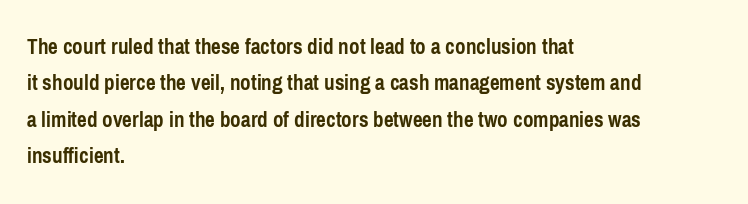
The text block is weighted toward the left margin, trailing off unevenly rightward. These lines carry a lot of weight — the face is fully bold. The letters stand upright; this is a roman face. Each row of text sits above clean, open space. This rendering leaves character spacing at its baseline value.
